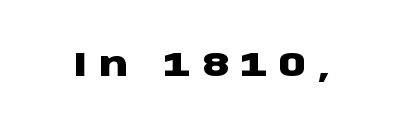
Do the characters align in a grid? No, the font is proportional. Strokes here are thick enough to call this a true bold. This is the regular roman posture of the typeface. Does extra space separate the letters? Yes, quite a lot of it. Each letter's strokes conclude bluntly, with no projecting serifs.
